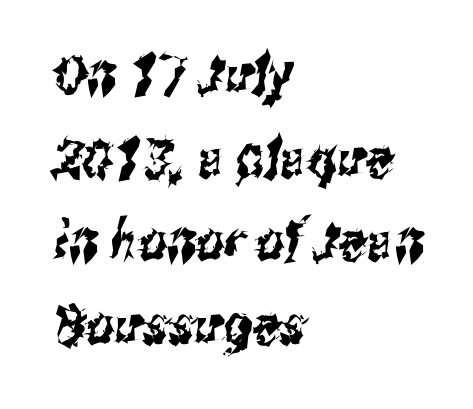
{"serif": "no", "width": "condensed", "stroke_contrast": "medium", "x_height": "medium", "monospaced": "no", "underline": "no", "align": "left", "line_spacing": "normal", "line_spacing_ratio": 1.52, "letter_spacing": "normal", "letter_spacing_em": 0.0, "glyph_px": 55}
